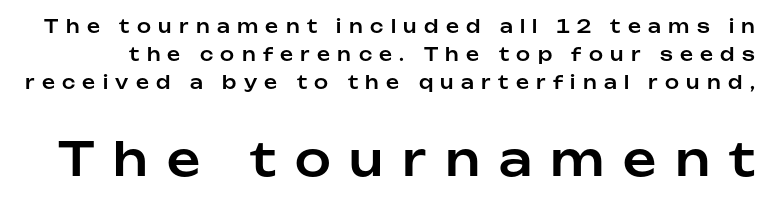
{"serif": "no", "italic": "no", "width": "normal", "stroke_contrast": "low", "x_height": "medium", "monospaced": "no", "underline": "no", "line_spacing": "normal", "line_spacing_ratio": 1.56, "letter_spacing": "wide", "letter_spacing_em": 0.41, "larger_block": "second", "size_ratio": 2.56, "glyph_px": 46}
